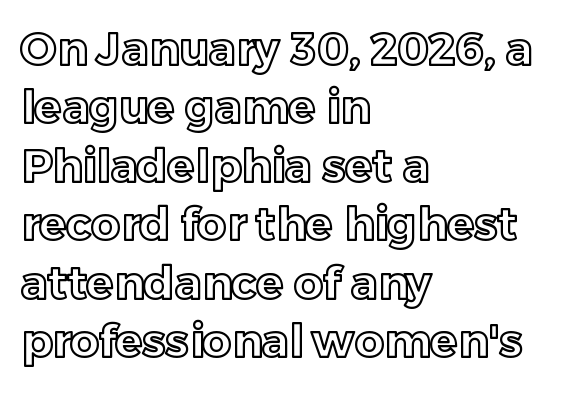
The image shows 45 px text type, upright; set left-aligned, normal line spacing (1.3x), normal letter spacing, not underlined; a medium x-height.
